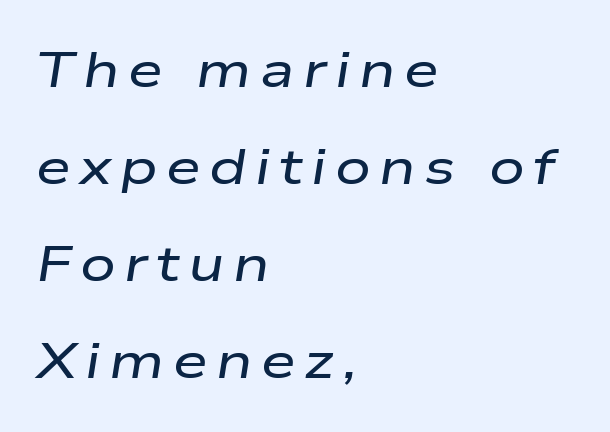
Each row of text sits above clean, open space. Where is the straight margin? On the left. The leading is generous, giving the passage an open texture. Do the characters align in a grid? No, the font is proportional. The whole block is typeset with a tilt.
